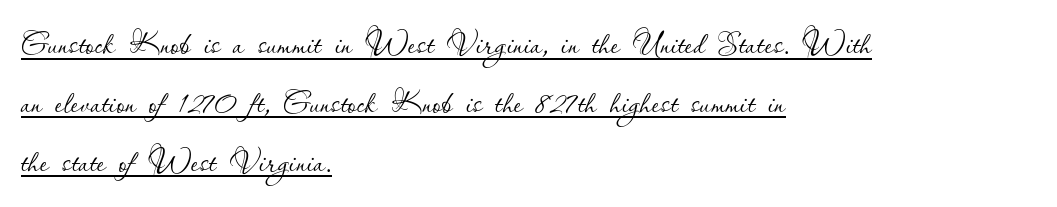
{"bold": "no", "weight": "thin", "width": "normal", "stroke_contrast": "low", "x_height": "small", "monospaced": "no", "underline": "yes", "align": "left", "line_spacing": "normal", "line_spacing_ratio": 1.4, "letter_spacing": "normal", "letter_spacing_em": 0.0, "glyph_px": 42}
